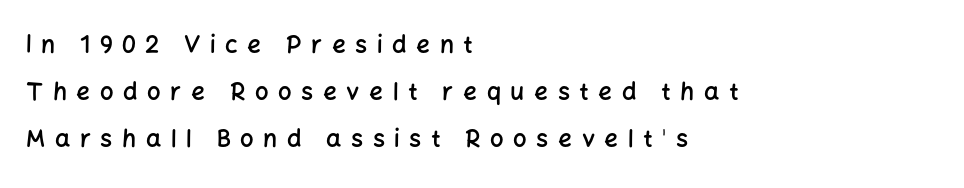
A classic flush-left, rag-right setting is used for this passage. Widely set lines give the paragraph a tall, airy silhouette. The specimen omits any rule beneath the text block's lines. It's the straight-up-and-down kind of type. Typesetter's note: demi weight, one step under bold. This rendering widens character spacing well past its baseline value.
